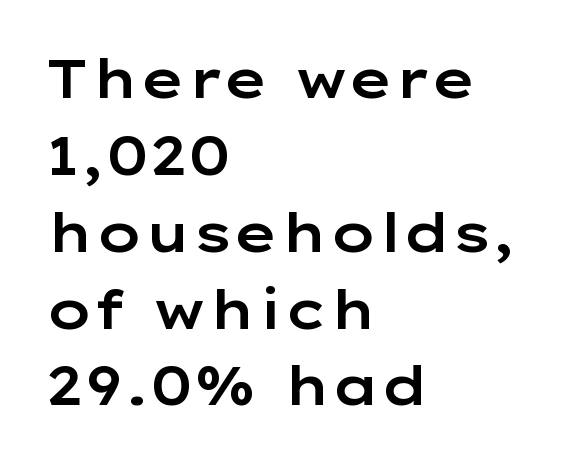
{"serif": "no", "italic": "no", "width": "wide", "stroke_contrast": "low", "x_height": "medium", "monospaced": "no", "underline": "no", "align": "left", "line_spacing": "normal", "line_spacing_ratio": 1.45, "letter_spacing": "normal", "letter_spacing_em": 0.0, "glyph_px": 53}
